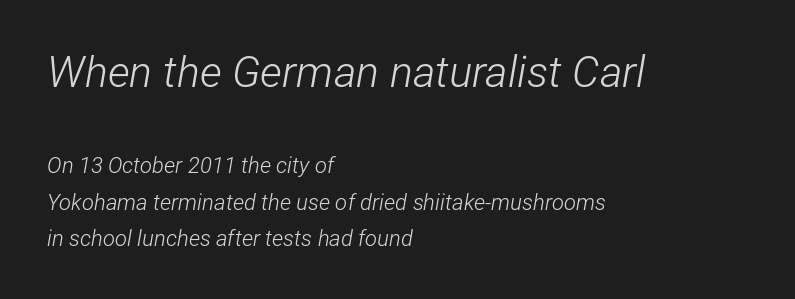
How would I describe the line gaps? Plain and ordinary. Compared with a centered layout, this one pins lines to the left instead. The face used here is proportionally spaced, like ordinary book or web type. The initial chunk of copy outweighs the following chunk in type size. Words appear dense and cohesive because spacing is normal.
